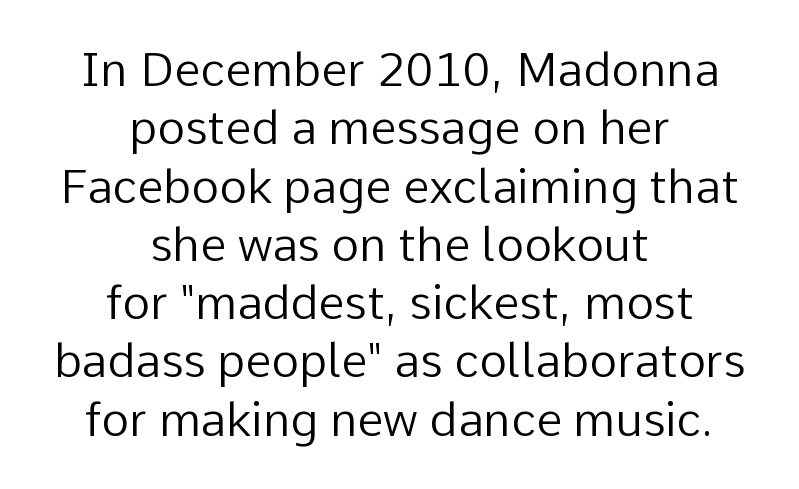
Decoration check: the copy has no underline. Nothing sits at the stroke ends, so this counts as sans-serif. How are the letters spaced? Ordinarily, with no added tracking. Spacing verdict: proportional, widths tailored to each character.
